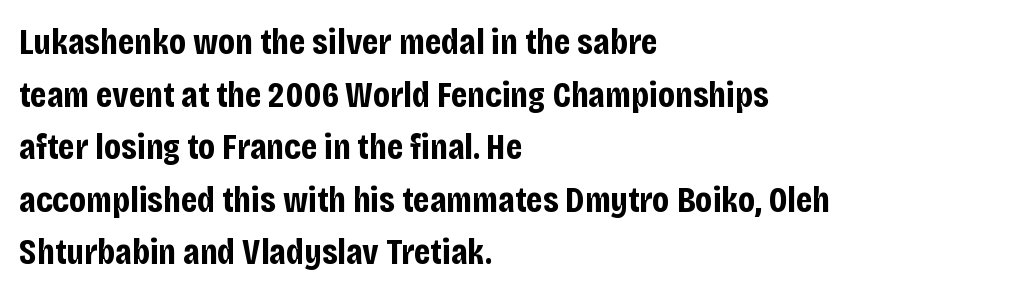
{"serif": "no", "italic": "no", "bold": "yes", "weight": "bold", "width": "condensed", "stroke_contrast": "low", "x_height": "large", "monospaced": "no", "underline": "no", "align": "left", "line_spacing": "normal", "line_spacing_ratio": 1.42, "letter_spacing": "normal", "letter_spacing_em": 0.0, "glyph_px": 37}
